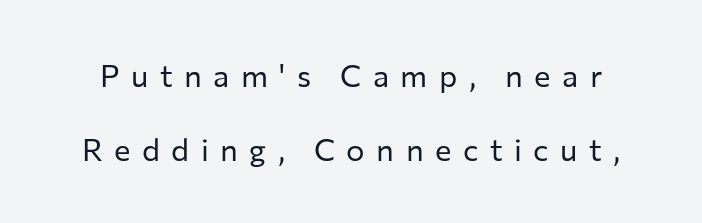
{"serif": "no", "italic": "no", "bold": "no", "weight": "regular", "width": "normal", "stroke_contrast": "low", "x_height": "medium", "monospaced": "no", "underline": "no", "line_spacing": "loose", "line_spacing_ratio": 2.38, "letter_spacing": "wide", "letter_spacing_em": 0.37, "glyph_px": 31}
